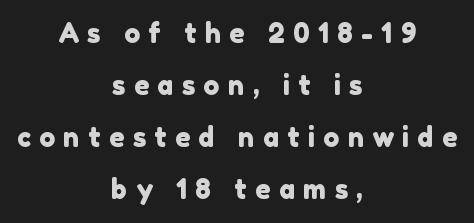
Honestly, there is no underline to notice here at all. Notice the wide empty band between every row — that's loose leading. These lines are centered, leaving both edges ragged. The horizontal fit of the characters is loose and conspicuously gappy.
